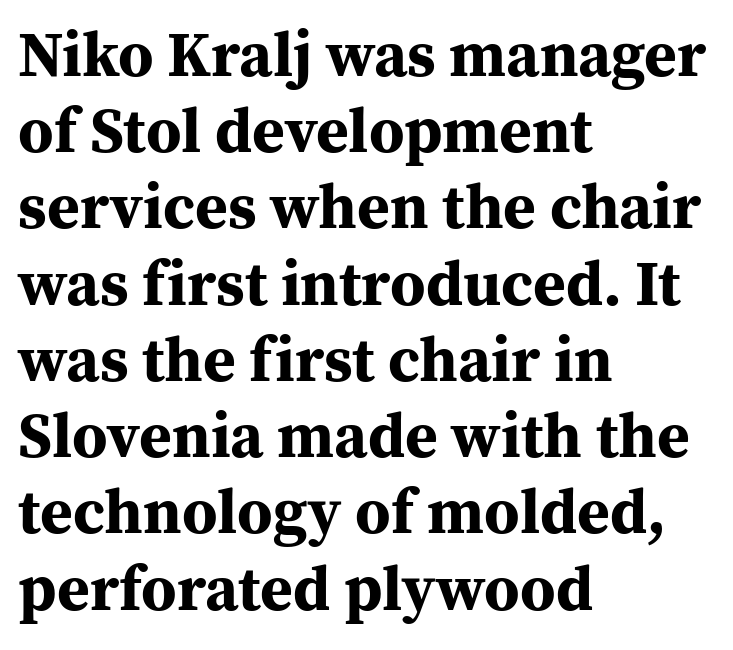
The image shows 63 px bold serif type, upright; set left-aligned, line spacing 1.21x, normal letter spacing, not underlined; medium stroke contrast and a medium x-height.
